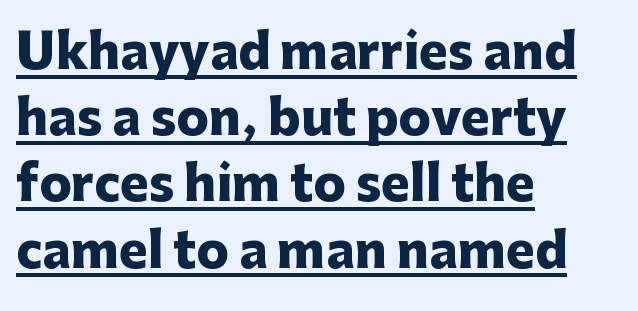
The image shows 48 px heavy sans-serif type, upright; set left-aligned, normal line spacing (1.38x), normal letter spacing, underlined; low stroke contrast and a medium x-height.
